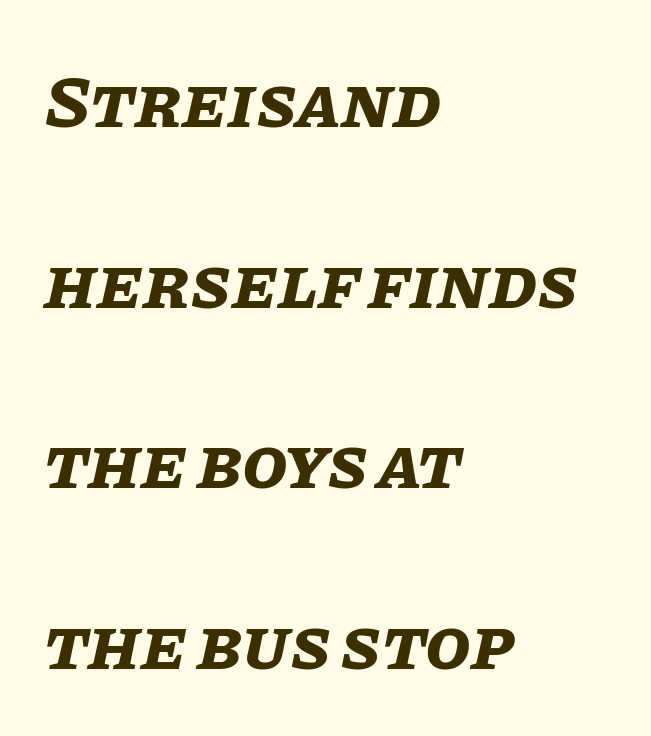
The image shows 74 px bold type, italic (leaning right); set left-aligned, loose line spacing (2.44x), normal letter spacing, not underlined; low stroke contrast and a large x-height.
